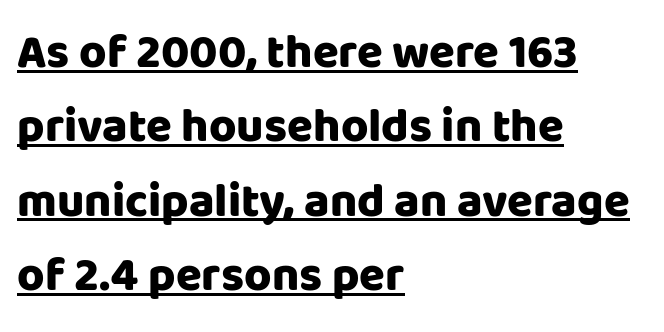
{"serif": "no", "italic": "no", "bold": "yes", "weight": "heavy", "width": "normal", "stroke_contrast": "low", "x_height": "large", "monospaced": "no", "underline": "yes", "align": "left", "line_spacing": "normal", "line_spacing_ratio": 1.58, "letter_spacing": "normal", "letter_spacing_em": 0.0, "glyph_px": 47}
